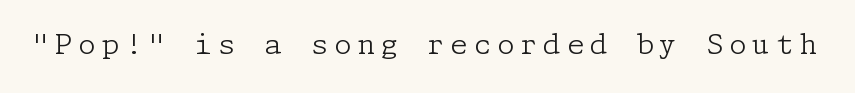
What stands out about the letter spacing? Its width — letters are far apart. Unlike a clean sans, this face finishes its strokes with serifs. The space beneath each line is pristine and unruled. No chunkiness to these letters — they're not bold.
